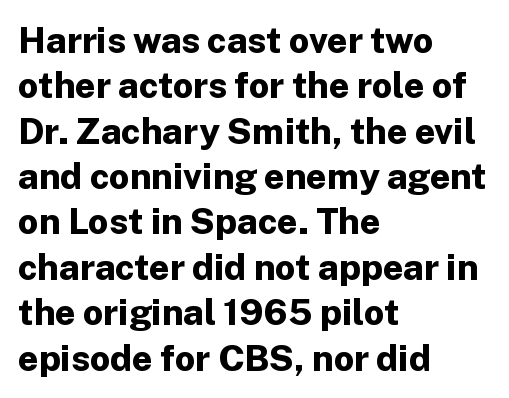
{"serif": "no", "italic": "no", "bold": "yes", "weight": "bold", "width": "normal", "stroke_contrast": "low", "x_height": "medium", "monospaced": "no", "underline": "no", "align": "left", "line_spacing": "normal", "line_spacing_ratio": 1.26, "letter_spacing": "normal", "letter_spacing_em": 0.0, "glyph_px": 36}
